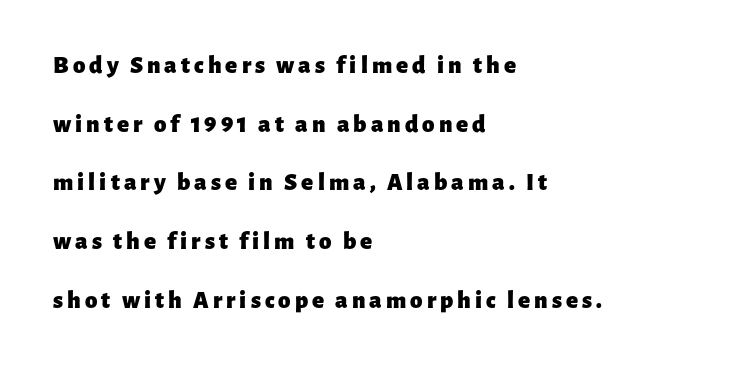
Q: Is the text bold? A: Yes.
Q: Is the text italic (slanted)? A: No, it is upright.
Q: Is the text underlined? A: No.
Q: How is the paragraph aligned? A: Left-aligned.
Q: Is the spacing between lines tight, normal or loose? A: Loose.
